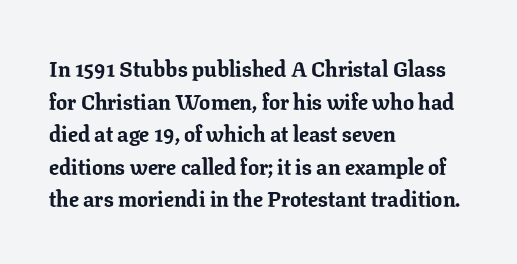
The letters stand straight up with perfectly vertical stems. Vertical spacing — default. Beneath every word, the page is bare. Typeset ragged right — the left edge is the straight one.
